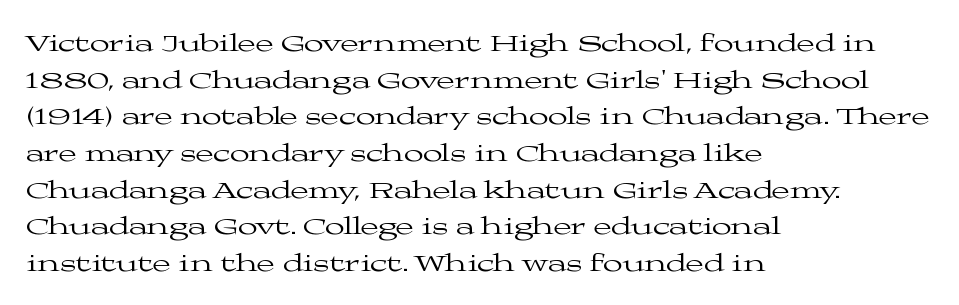
Q: Is the text bold? A: No.
Q: Is the text italic (slanted)? A: No, it is upright.
Q: Is the text underlined? A: No.
Q: How is the paragraph aligned? A: Left-aligned.
Q: Is the spacing between letters normal or unusually wide? A: Normal.
Q: Is the spacing between lines tight, normal or loose? A: Normal.
